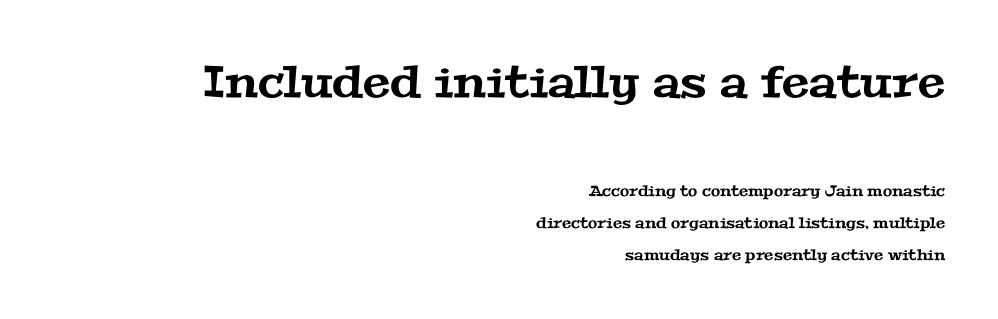
{"serif": "yes", "width": "wide", "stroke_contrast": "medium", "x_height": "medium", "monospaced": "no", "underline": "no", "align": "right", "line_spacing": "loose", "line_spacing_ratio": 2.12, "letter_spacing": "normal", "letter_spacing_em": 0.0, "larger_block": "first", "size_ratio": 2.93, "glyph_px": 44}
